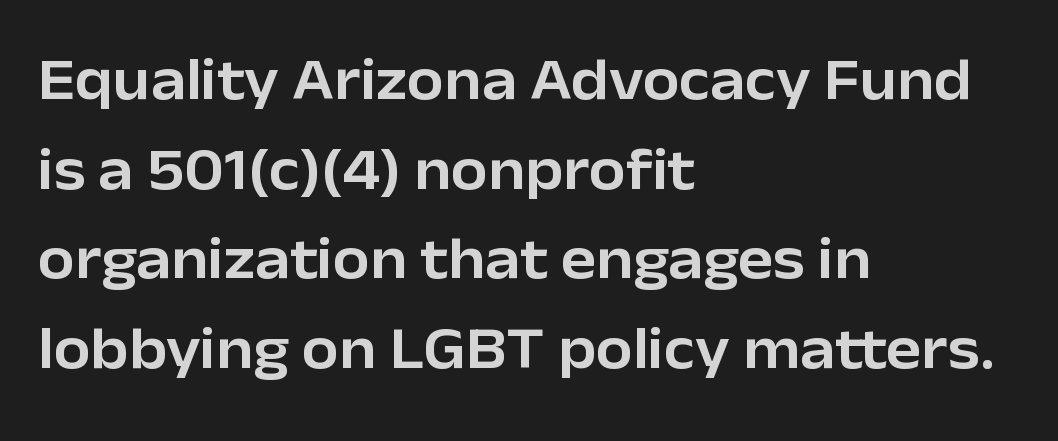
The rendering uses natural spacing where letterforms have individual widths. Honestly, the row spacing looks completely unremarkable. What kind of face is this? One without serifs — a sans. Alignment: flush left. The zone under the glyphs is completely vacant.
